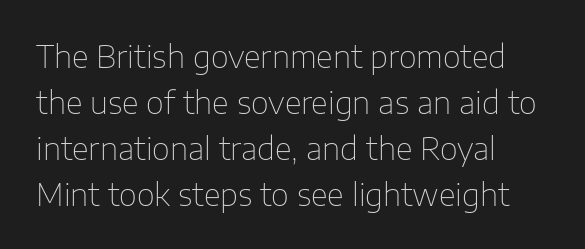
{"serif": "no", "italic": "no", "bold": "no", "weight": "thin", "width": "normal", "stroke_contrast": "low", "x_height": "medium", "monospaced": "no", "underline": "no", "align": "left", "line_spacing": "normal", "line_spacing_ratio": 1.48, "letter_spacing": "normal", "letter_spacing_em": 0.0, "glyph_px": 31}
